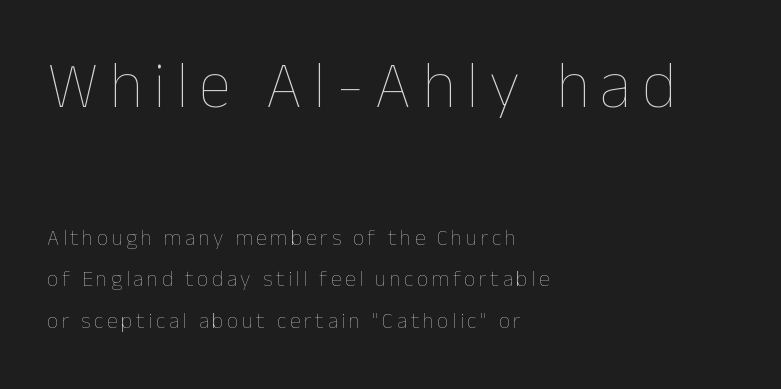
Q: Is the text bold? A: No.
Q: Is the text italic (slanted)? A: No, it is upright.
Q: Is the text underlined? A: No.
Q: How is the paragraph aligned? A: Left-aligned.
Q: Which block of text is set in a larger size, the first (top) or the second (bottom)? A: The first (top) one.
Q: Width (condensed, normal, or wide)? A: Normal.
Q: Stroke contrast? A: Low.
Q: x-height? A: Medium.
Q: Monospaced? A: No.
